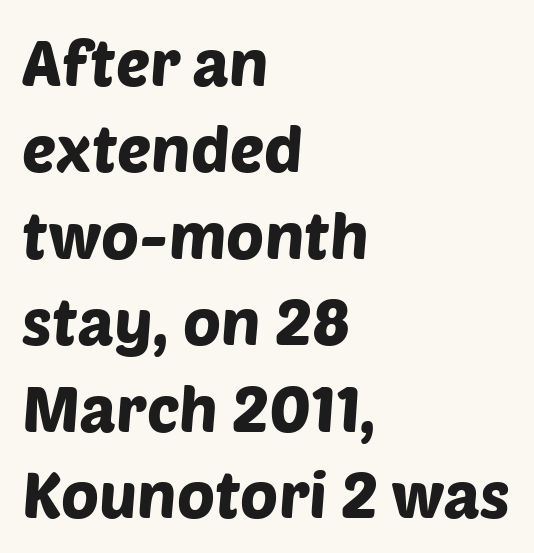
The image shows 64 px sans-serif type; set left-aligned, normal line spacing (1.35x), normal letter spacing, not underlined; low stroke contrast and a large x-height.
